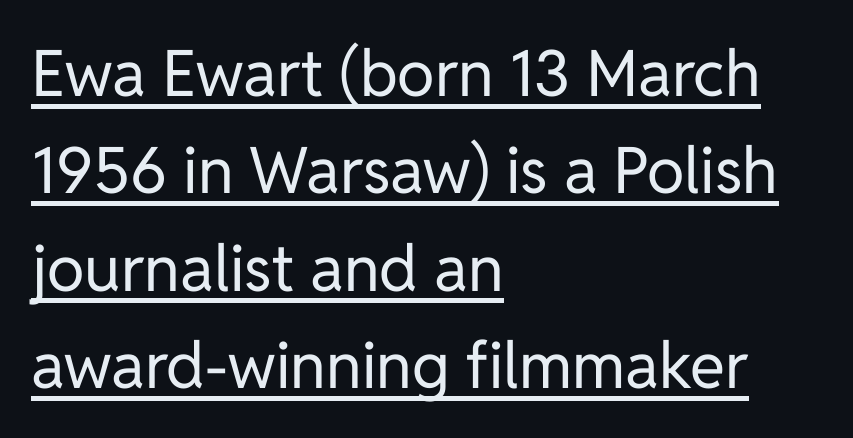
{"serif": "no", "italic": "no", "bold": "no", "weight": "regular", "width": "normal", "stroke_contrast": "low", "x_height": "medium", "monospaced": "no", "underline": "yes", "align": "left", "line_spacing": "normal", "line_spacing_ratio": 1.52, "letter_spacing": "normal", "letter_spacing_em": 0.0, "glyph_px": 64}
